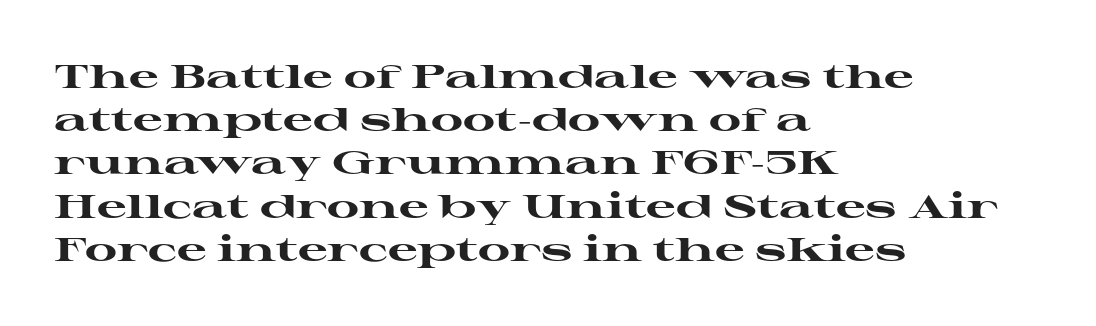
Q: Is the text bold? A: Yes.
Q: Is the text italic (slanted)? A: No, it is upright.
Q: Is the typeface a serif or a sans-serif typeface? A: Serif.
Q: Is the text underlined? A: No.
Q: How is the paragraph aligned? A: Left-aligned.
Q: Is the spacing between letters normal or unusually wide? A: Normal.
Q: Is the spacing between lines tight, normal or loose? A: Normal.
Q: Width (condensed, normal, or wide)? A: Wide.
Q: Stroke contrast? A: High.
Q: x-height? A: Medium.
Q: Monospaced? A: No.
